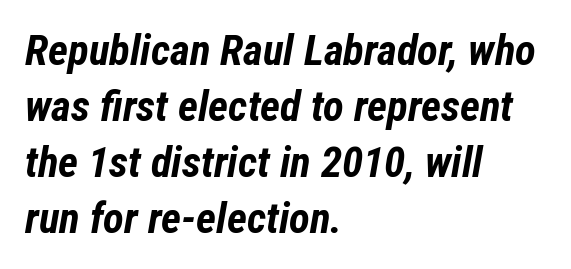
The image shows 43 px bold, condensed type, italic (leaning right); set left-aligned, normal line spacing (1.3x), normal letter spacing, not underlined; low stroke contrast and a medium x-height.
